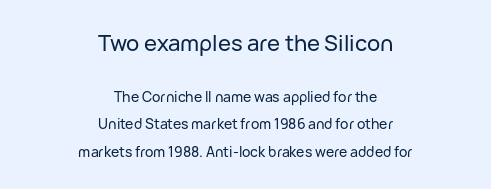
Successive baselines arrive slowly, with a big drop between each. Letters rest on an invisible, unmarked baseline. A centered setting, common on invitations and titles, is used for this passage. Ascenders rise straight up at ninety degrees.
